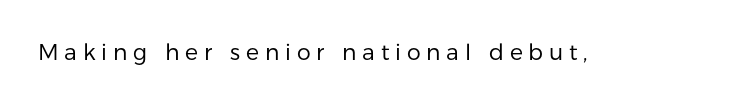
The image shows 22 px text type, upright; set unusually wide letter spacing (+0.26 em), not underlined.
